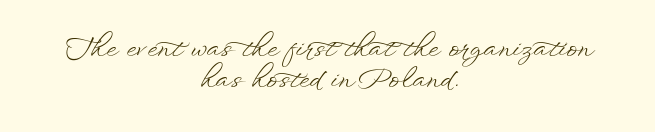
Weight: regular or lighter. Leftover space on each line is divided equally before and after the words. Bare-footed words on every line. Characters follow at the spacing the type designer built in.
